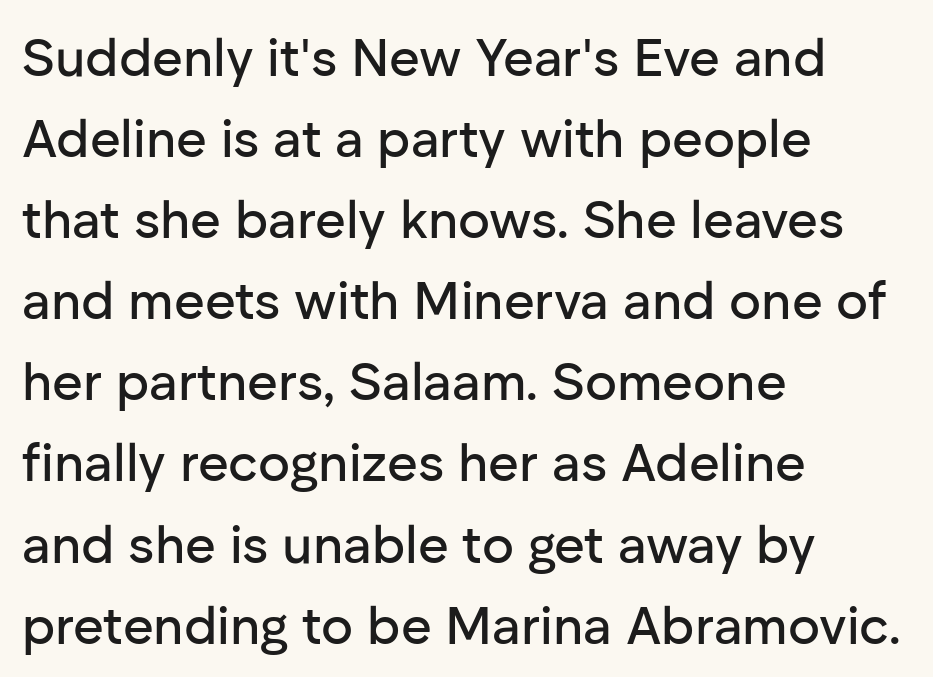
Underlining? Definitely not there. The letters carry no serifs — their stems end cleanly without finishing strokes. The setting favours the left margin, as ordinary paragraphs usually do. Whoever set this chose a conventional vertical rhythm. Notice how the stems are strictly vertical — no italics here.
